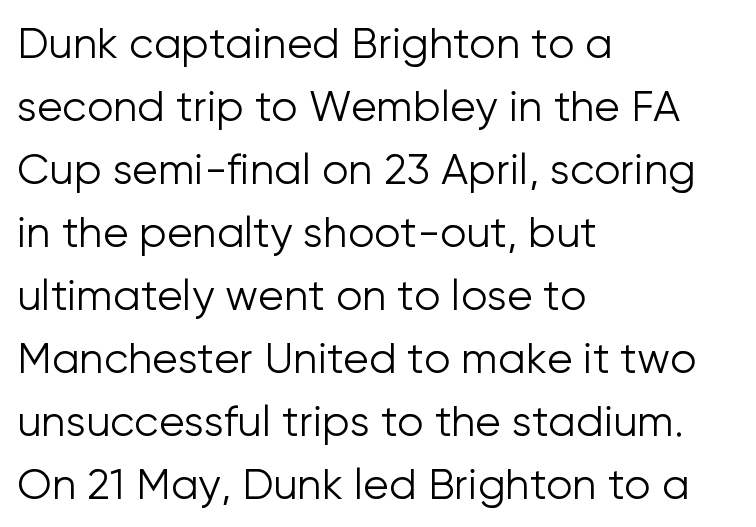
{"serif": "no", "italic": "no", "bold": "no", "weight": "light", "width": "normal", "stroke_contrast": "low", "x_height": "medium", "monospaced": "no", "underline": "no", "align": "left", "line_spacing": "normal", "line_spacing_ratio": 1.5, "letter_spacing": "normal", "letter_spacing_em": 0.0, "glyph_px": 42}
